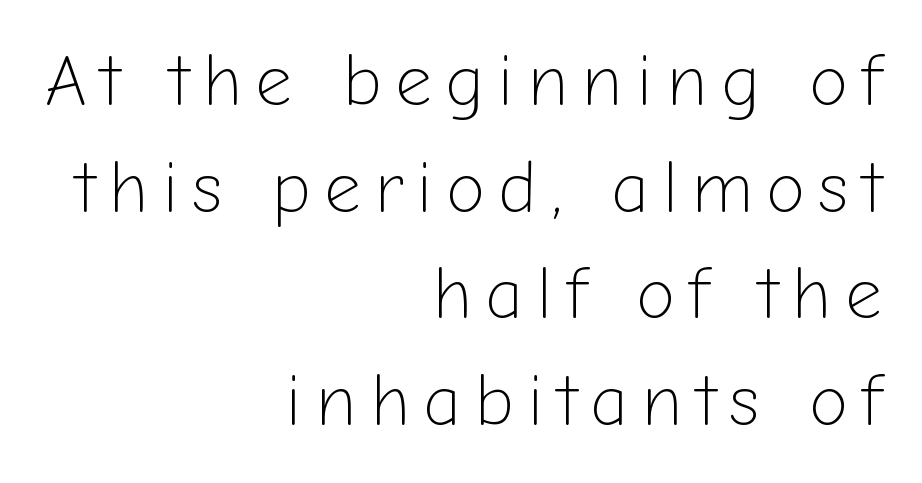
Q: Is the text bold? A: No.
Q: Is the text italic (slanted)? A: No, it is upright.
Q: Is the typeface a serif or a sans-serif typeface? A: Sans-serif.
Q: Is the text underlined? A: No.
Q: How is the paragraph aligned? A: Right-aligned.
Q: Is the spacing between lines tight, normal or loose? A: Normal.
Q: Width (condensed, normal, or wide)? A: Normal.
Q: Stroke contrast? A: Low.
Q: x-height? A: Medium.
Q: Monospaced? A: No.
